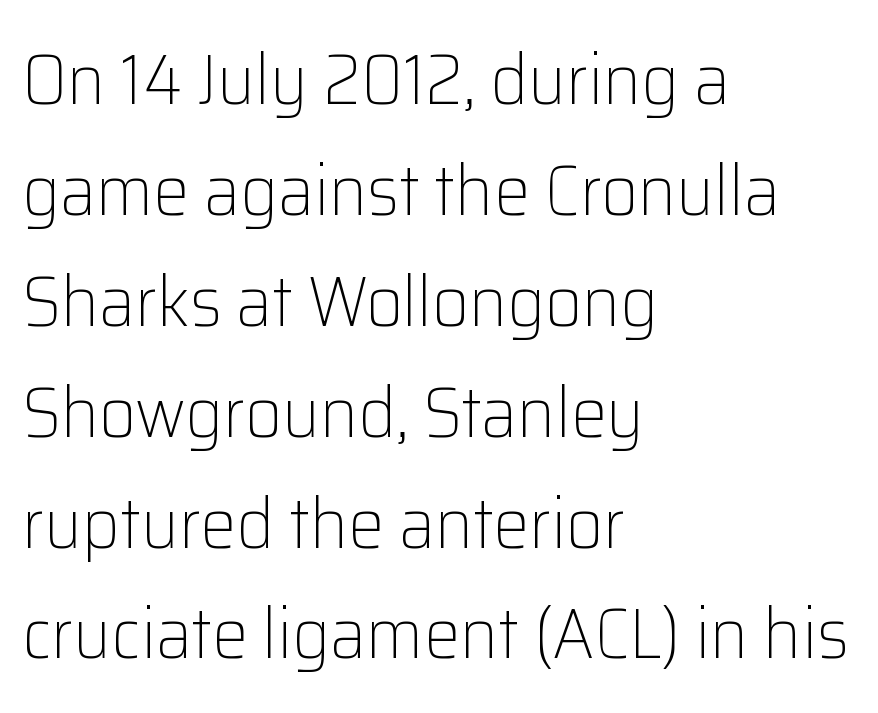
Q: Is the text bold? A: No.
Q: Is the text italic (slanted)? A: No, it is upright.
Q: Is the typeface a serif or a sans-serif typeface? A: Sans-serif.
Q: Is the text underlined? A: No.
Q: How is the paragraph aligned? A: Left-aligned.
Q: Is the spacing between letters normal or unusually wide? A: Normal.
Q: Is the spacing between lines tight, normal or loose? A: Normal.
Q: Width (condensed, normal, or wide)? A: Normal.
Q: Stroke contrast? A: Low.
Q: x-height? A: Medium.
Q: Monospaced? A: No.
